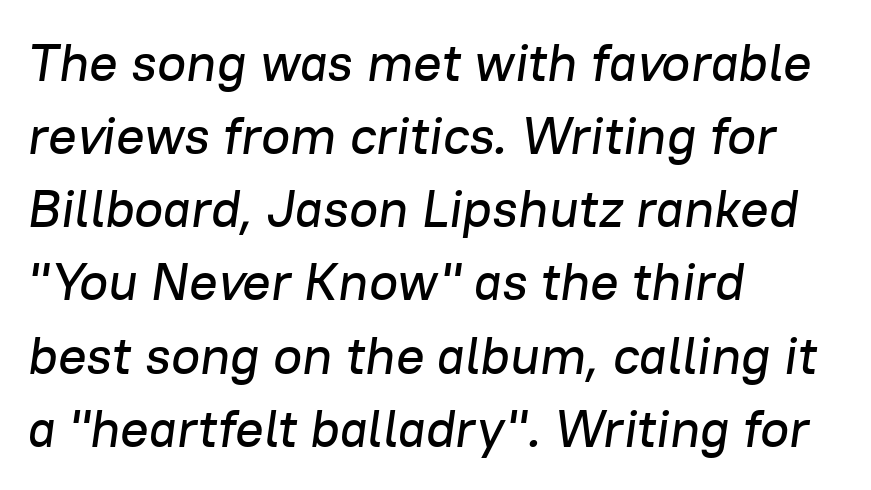
Q: Is the text italic (slanted)? A: Yes, it leans right by about 8 degrees.
Q: Is the text underlined? A: No.
Q: How is the paragraph aligned? A: Left-aligned.
Q: Is the spacing between letters normal or unusually wide? A: Normal.
Q: Is the spacing between lines tight, normal or loose? A: Normal.
Q: Width (condensed, normal, or wide)? A: Normal.
Q: Stroke contrast? A: Low.
Q: x-height? A: Medium.
Q: Monospaced? A: No.
